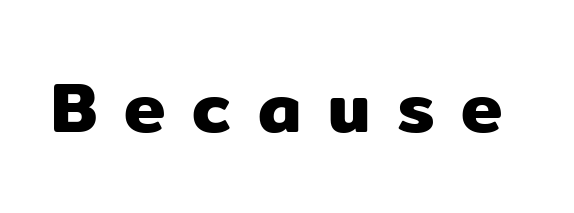
The image shows 70 px sans-serif type, upright; set unusually wide letter spacing (+0.38 em), not underlined; low stroke contrast and a medium x-height.
